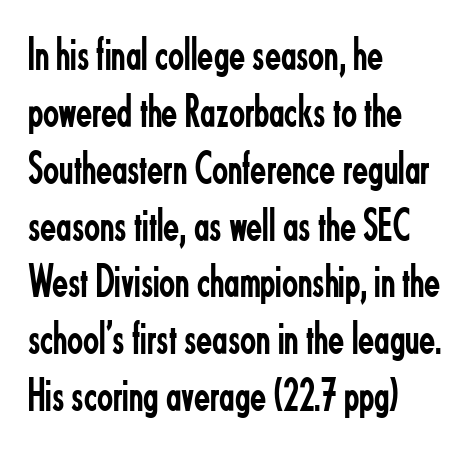
{"serif": "no", "italic": "no", "bold": "no", "weight": "regular", "width": "condensed", "stroke_contrast": "low", "x_height": "small", "monospaced": "no", "underline": "no", "align": "left", "line_spacing_ratio": 1.21, "letter_spacing": "normal", "letter_spacing_em": 0.0, "glyph_px": 47}
